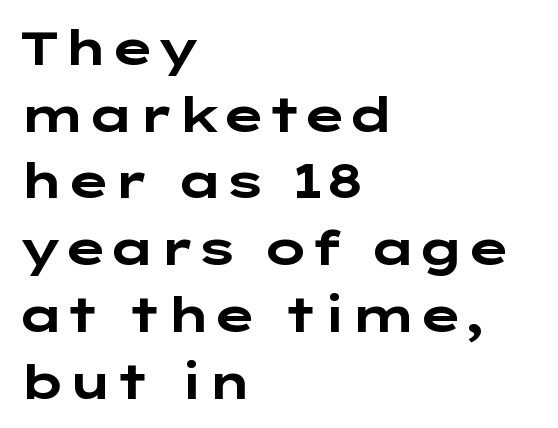
{"serif": "no", "italic": "no", "bold": "yes", "weight": "bold", "width": "wide", "stroke_contrast": "low", "x_height": "medium", "underline": "no", "align": "left", "line_spacing": "normal", "line_spacing_ratio": 1.39, "letter_spacing": "normal", "letter_spacing_em": 0.0, "glyph_px": 48}
